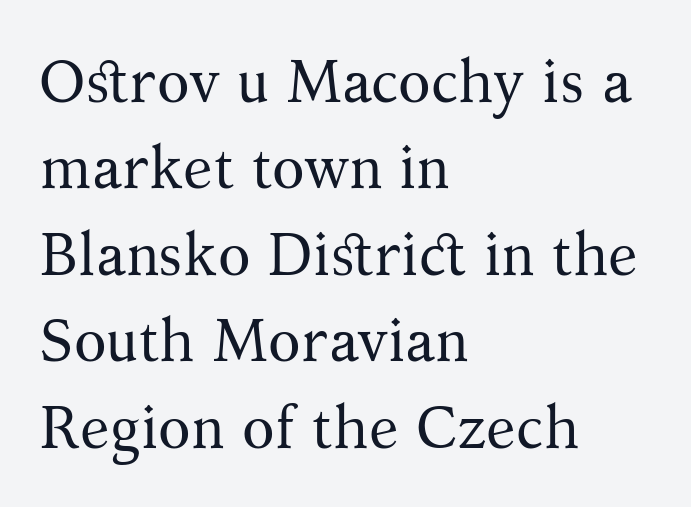
The image shows 60 px regular-weight serif type, upright; set left-aligned, normal line spacing (1.44x), normal letter spacing, not underlined; medium stroke contrast and a medium x-height.
